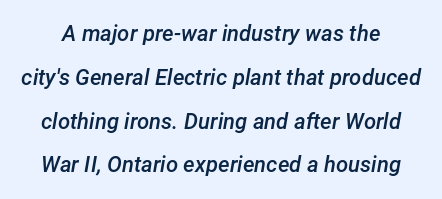
{"italic": "yes", "lean": "right", "slant_degrees": 12, "bold": "semi", "underline": "no", "line_spacing": "loose", "line_spacing_ratio": 1.99, "letter_spacing": "normal", "letter_spacing_em": 0.0, "glyph_px": 22}
